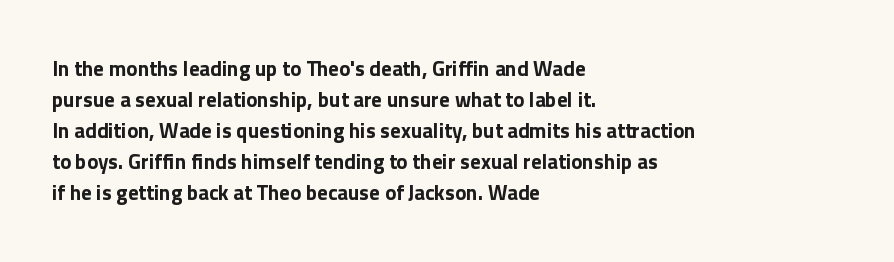
Q: Is the text bold? A: Yes.
Q: Is the text italic (slanted)? A: No, it is upright.
Q: Is the text underlined? A: No.
Q: How is the paragraph aligned? A: Left-aligned.
Q: Is the spacing between letters normal or unusually wide? A: Normal.
Q: Is the spacing between lines tight, normal or loose? A: Normal.
